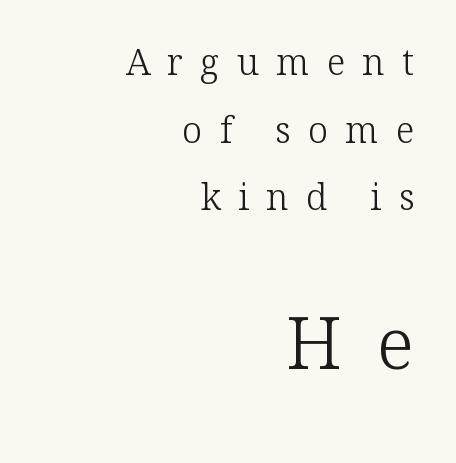
{"serif": "yes", "italic": "no", "bold": "no", "weight": "light", "width": "normal", "stroke_contrast": "low", "x_height": "medium", "monospaced": "no", "underline": "no", "align": "right", "line_spacing_ratio": 1.88, "letter_spacing": "wide", "letter_spacing_em": 0.48, "larger_block": "second", "size_ratio": 2.0, "glyph_px": 72}
